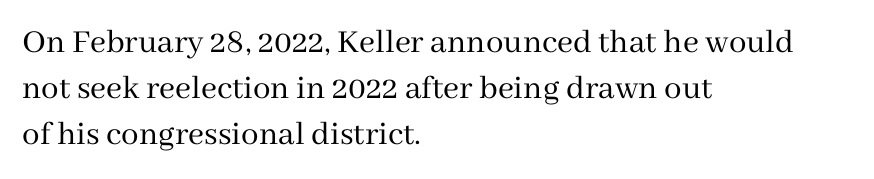
{"serif": "yes", "italic": "no", "bold": "no", "weight": "regular", "width": "normal", "stroke_contrast": "medium", "x_height": "medium", "monospaced": "no", "underline": "no", "align": "left", "line_spacing": "normal", "line_spacing_ratio": 1.32, "letter_spacing": "normal", "letter_spacing_em": 0.0, "glyph_px": 35}
